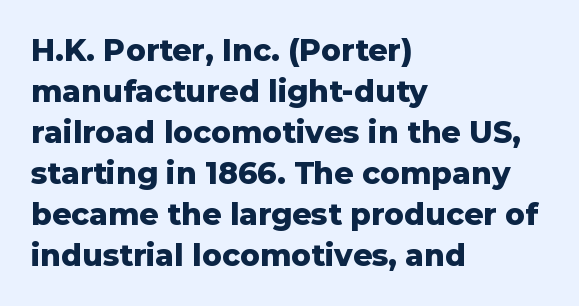
Q: Is the text bold? A: Yes.
Q: Is the text italic (slanted)? A: No, it is upright.
Q: Is the typeface a serif or a sans-serif typeface? A: Sans-serif.
Q: Is the text underlined? A: No.
Q: How is the paragraph aligned? A: Left-aligned.
Q: Is the spacing between letters normal or unusually wide? A: Normal.
Q: Is the spacing between lines tight, normal or loose? A: Normal.
Q: Width (condensed, normal, or wide)? A: Normal.
Q: Stroke contrast? A: Low.
Q: x-height? A: Medium.
Q: Monospaced? A: No.
